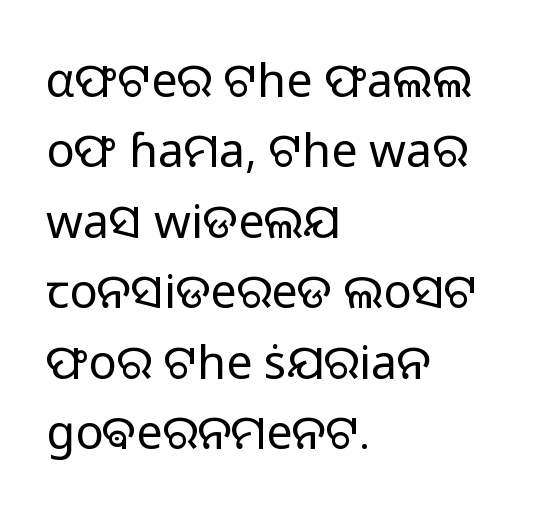
Has an underline been added? It has not. No feet cap the strokes, marking this as sans-serif type. Letters have the restrained weight of plain body copy at most. Students, note that the glyphs here touch the page at normal intervals. Leftover space on each line is placed entirely after the last word. Honestly, the row spacing looks completely unremarkable.
